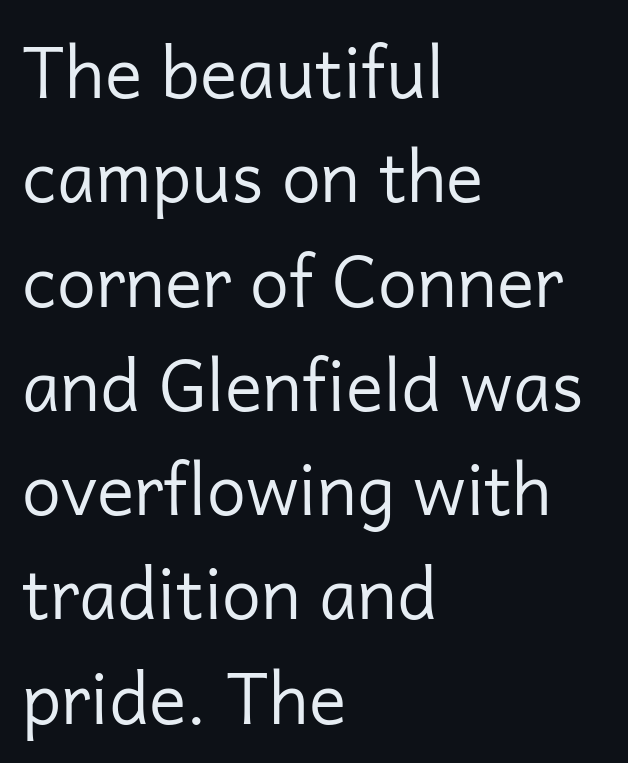
Glyph-to-glyph distance matches everyday printed text. The type sits square on the baseline with zero lean. Nobody drew a line under any word here. Quick note: interline space is typical. You can tell from the bare stems that sans-serif type was used. The passage shown is not bold in any degree.
